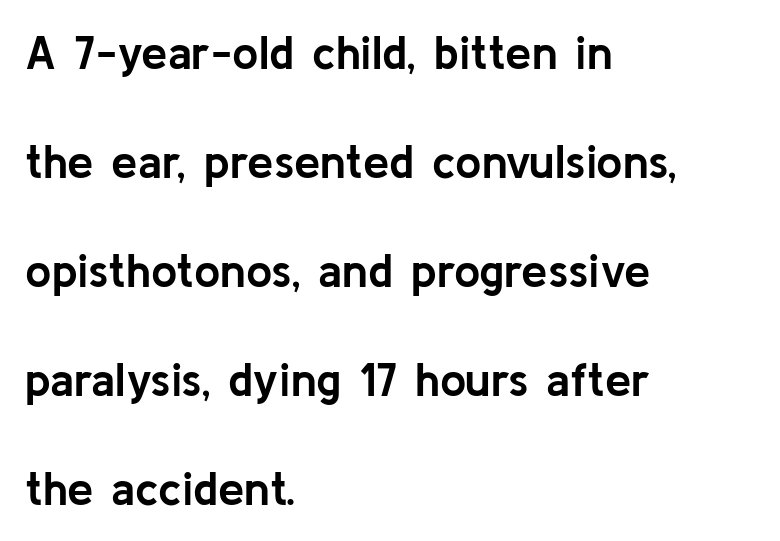
The image shows 47 px semibold sans-serif type, upright; set left-aligned, loose line spacing (2.32x), normal letter spacing, not underlined; low stroke contrast and a medium x-height.
